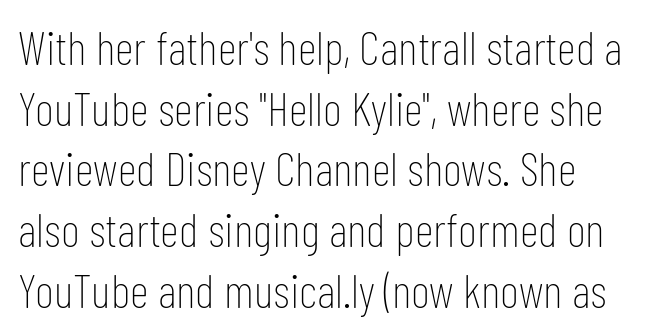
{"serif": "no", "italic": "no", "bold": "no", "weight": "thin", "width": "condensed", "stroke_contrast": "low", "x_height": "medium", "monospaced": "no", "underline": "no", "line_spacing": "normal", "line_spacing_ratio": 1.29, "letter_spacing": "normal", "letter_spacing_em": 0.0, "glyph_px": 47}
